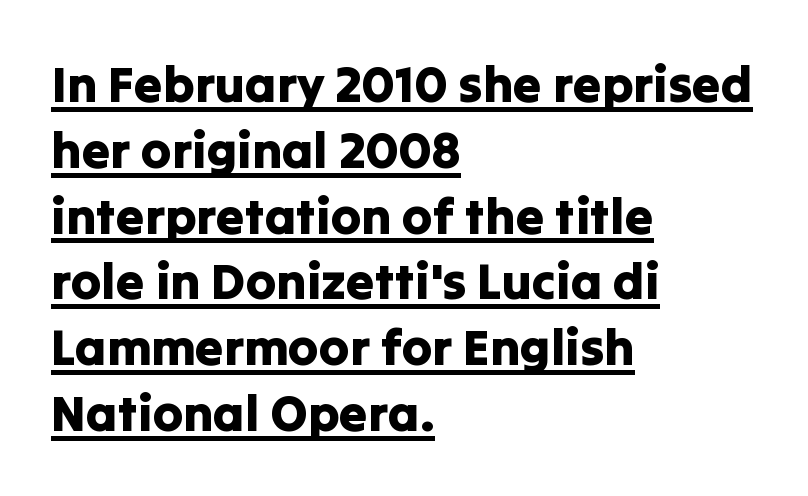
{"serif": "no", "italic": "no", "width": "normal", "stroke_contrast": "low", "x_height": "medium", "monospaced": "no", "underline": "yes", "align": "left", "line_spacing": "normal", "line_spacing_ratio": 1.29, "letter_spacing": "normal", "letter_spacing_em": 0.0, "glyph_px": 51}
